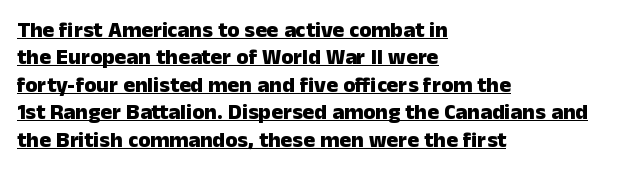
Q: Is the text bold? A: Yes.
Q: Is the text italic (slanted)? A: No, it is upright.
Q: Is the text underlined? A: Yes.
Q: How is the paragraph aligned? A: Left-aligned.
Q: Is the spacing between letters normal or unusually wide? A: Normal.
Q: Is the spacing between lines tight, normal or loose? A: Normal.
